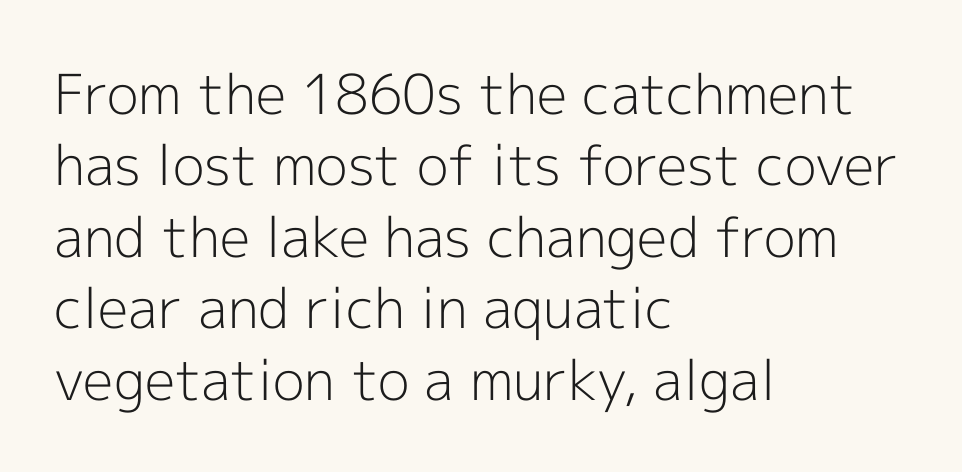
Weight: not bold — regular or lighter. The designer left line spacing at the default. The line texture is even and compact thanks to regular tracking. The font family rendered here belongs to the sans-serif group.
